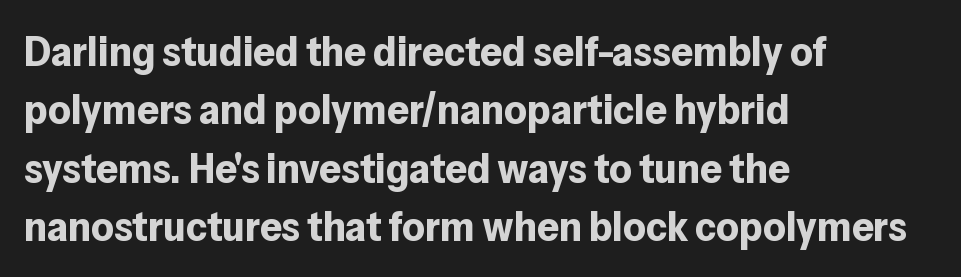
{"serif": "no", "italic": "no", "bold": "yes", "weight": "bold", "width": "normal", "stroke_contrast": "low", "x_height": "medium", "monospaced": "no", "underline": "no", "align": "left", "line_spacing": "normal", "line_spacing_ratio": 1.36, "letter_spacing": "normal", "letter_spacing_em": 0.0, "glyph_px": 43}
